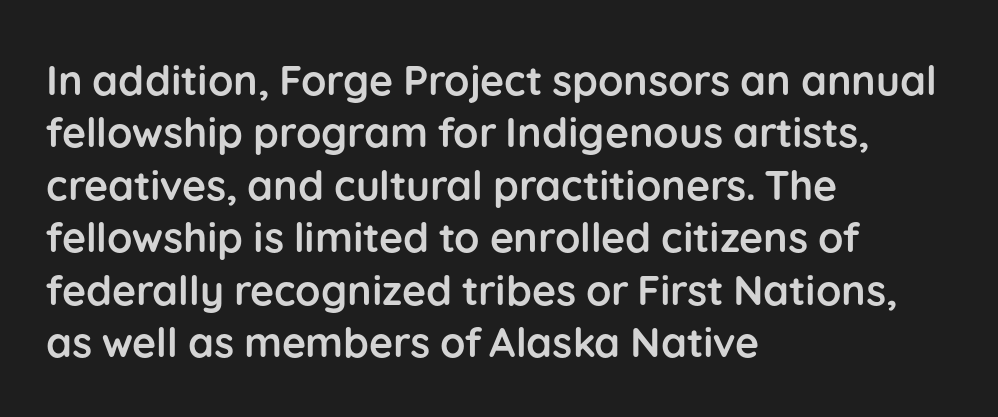
Q: Is the text bold? A: Yes.
Q: Is the text italic (slanted)? A: No, it is upright.
Q: Is the typeface a serif or a sans-serif typeface? A: Sans-serif.
Q: Is the text underlined? A: No.
Q: How is the paragraph aligned? A: Left-aligned.
Q: Is the spacing between letters normal or unusually wide? A: Normal.
Q: Is the spacing between lines tight, normal or loose? A: Normal.
Q: Width (condensed, normal, or wide)? A: Normal.
Q: Stroke contrast? A: Low.
Q: x-height? A: Medium.
Q: Monospaced? A: No.
